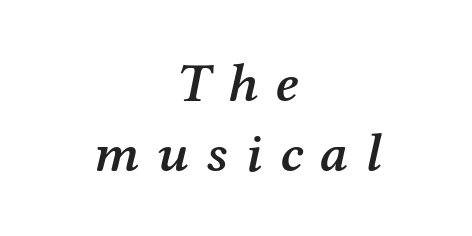
The image shows 55 px semibold serif type, italic (leaning right); set centered, normal line spacing (1.27x), unusually wide letter spacing (+0.31 em), not underlined; medium stroke contrast and a medium x-height.
